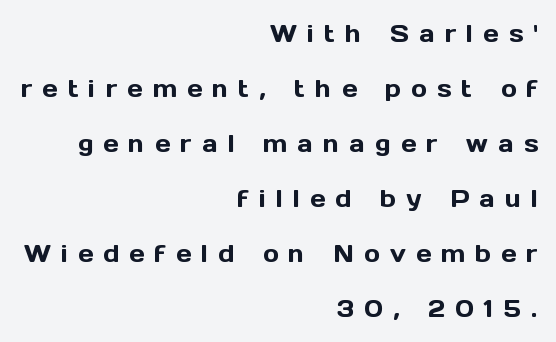
The image shows 24 px text type, upright; set right-aligned, loose line spacing (2.29x), unusually wide letter spacing (+0.42 em), not underlined.
